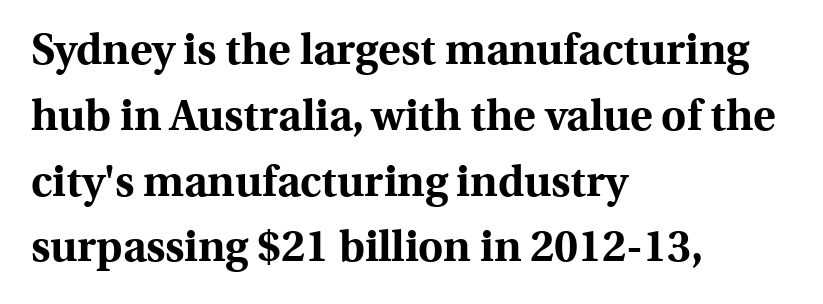
{"serif": "yes", "italic": "no", "bold": "yes", "weight": "bold", "width": "normal", "x_height": "medium", "monospaced": "no", "underline": "no", "align": "left", "line_spacing": "normal", "line_spacing_ratio": 1.53, "letter_spacing": "normal", "letter_spacing_em": 0.0, "glyph_px": 43}
